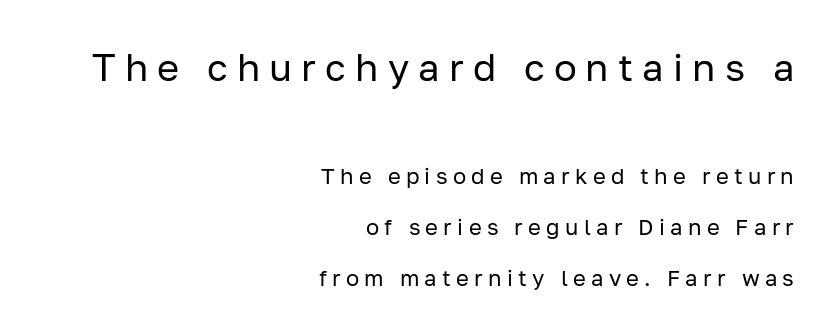
The image shows 38 px regular-weight sans-serif type, upright; set right-aligned, loose line spacing (2.33x), unusually wide letter spacing (+0.24 em), not underlined; the first (top) block is 1.73x larger; low stroke contrast and a medium x-height.
